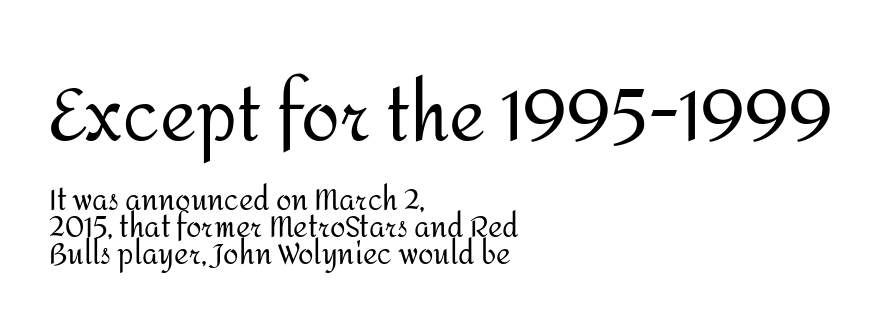
Q: Is the text bold? A: No.
Q: Is the text italic (slanted)? A: No, it is upright.
Q: Is the typeface a serif or a sans-serif typeface? A: Sans-serif.
Q: Is the text underlined? A: No.
Q: How is the paragraph aligned? A: Left-aligned.
Q: Is the spacing between letters normal or unusually wide? A: Normal.
Q: Is the spacing between lines tight, normal or loose? A: Tight.
Q: Which block of text is set in a larger size, the first (top) or the second (bottom)? A: The first (top) one.
Q: Width (condensed, normal, or wide)? A: Normal.
Q: Stroke contrast? A: Medium.
Q: x-height? A: Medium.
Q: Monospaced? A: No.
